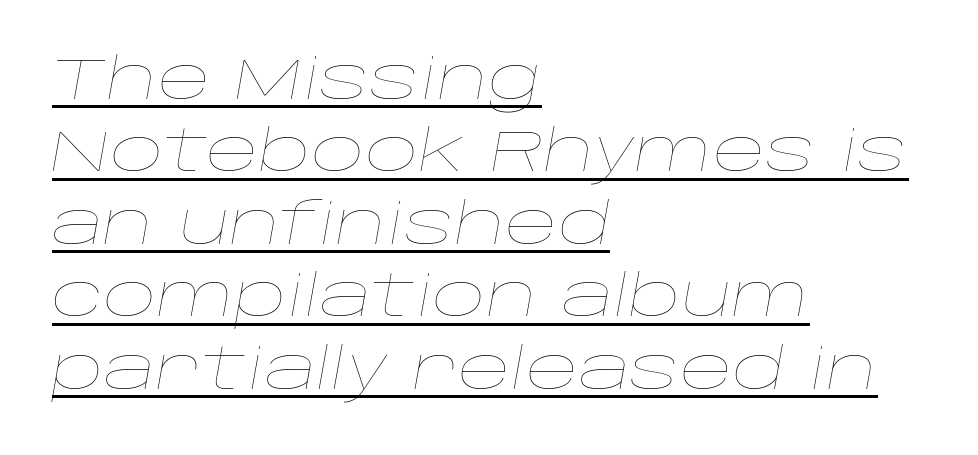
The image shows 58 px thin, wide type, italic (leaning right); set left-aligned, normal line spacing (1.25x), normal letter spacing, underlined; low stroke contrast and a large x-height.
